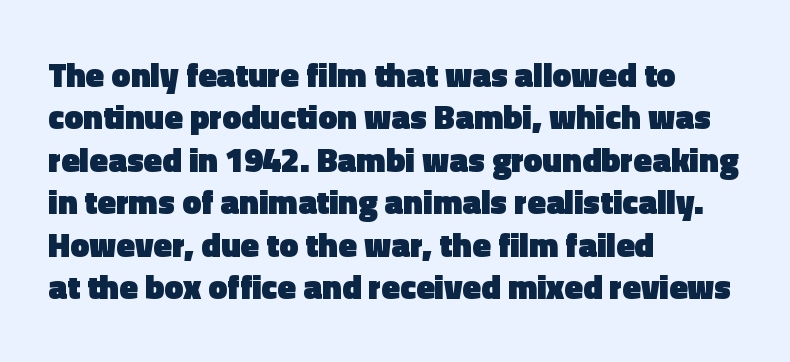
The image shows 34 px heavy sans-serif type, upright; set left-aligned, normal line spacing (1.25x), normal letter spacing, not underlined; a medium x-height.
